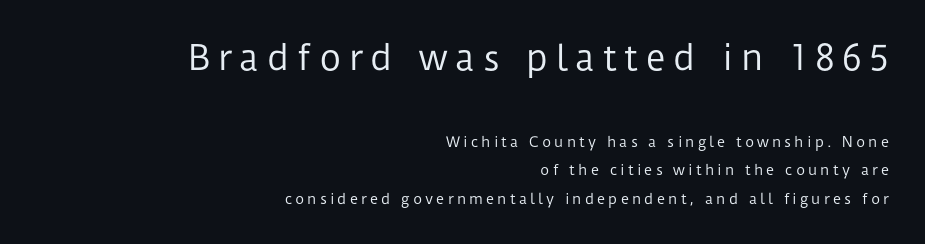
Q: Is the text bold? A: No.
Q: Is the text italic (slanted)? A: No, it is upright.
Q: Is the typeface a serif or a sans-serif typeface? A: Sans-serif.
Q: Is the text underlined? A: No.
Q: How is the paragraph aligned? A: Right-aligned.
Q: Is the spacing between letters normal or unusually wide? A: Unusually wide.
Q: Is the spacing between lines tight, normal or loose? A: Loose.
Q: Which block of text is set in a larger size, the first (top) or the second (bottom)? A: The first (top) one.
Q: Width (condensed, normal, or wide)? A: Normal.
Q: Stroke contrast? A: Low.
Q: x-height? A: Medium.
Q: Monospaced? A: No.
